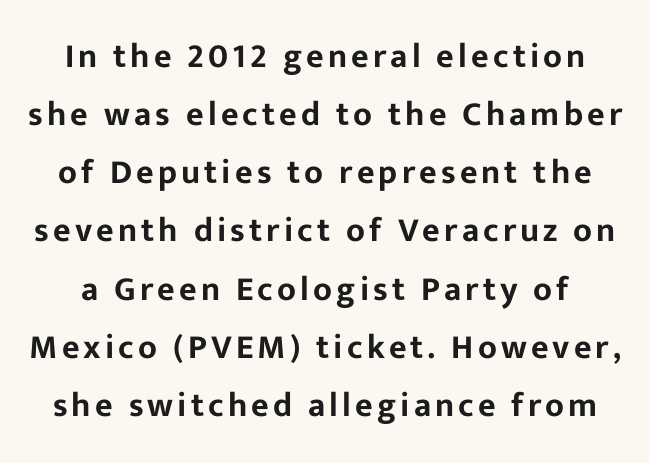
Plain, unruled lines of type. Observe the absence of serifs on each vertical stroke in this sample. The passage shown is typed in a proportional face where columns would drift. The specimen reads as upright at a glance.
